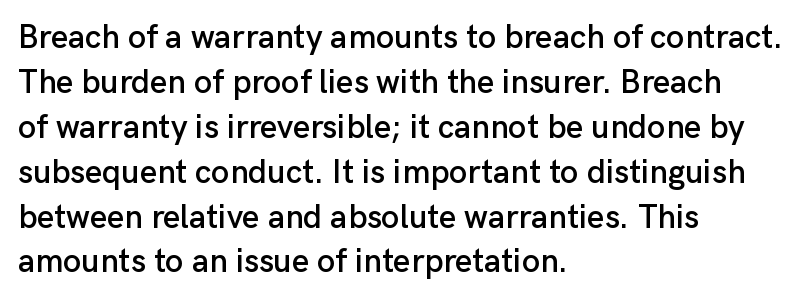
{"serif": "no", "italic": "no", "width": "normal", "stroke_contrast": "low", "x_height": "medium", "monospaced": "no", "underline": "no", "align": "left", "line_spacing": "normal", "line_spacing_ratio": 1.36, "letter_spacing": "normal", "letter_spacing_em": 0.0, "glyph_px": 33}
